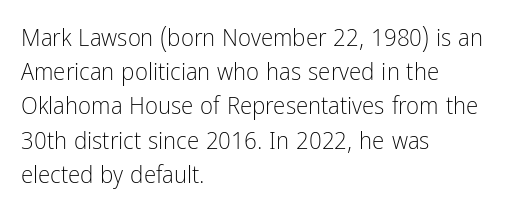
The image shows 25 px text type, upright; set left-aligned, normal line spacing (1.37x), normal letter spacing, not underlined.
